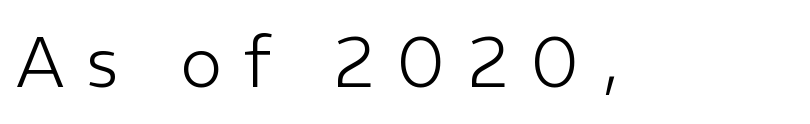
This sample uses a sans-serif face. The gap between lines stays unmarked. Proportional: the letters do not fall into vertical columns. Short note: letters widely spaced.
